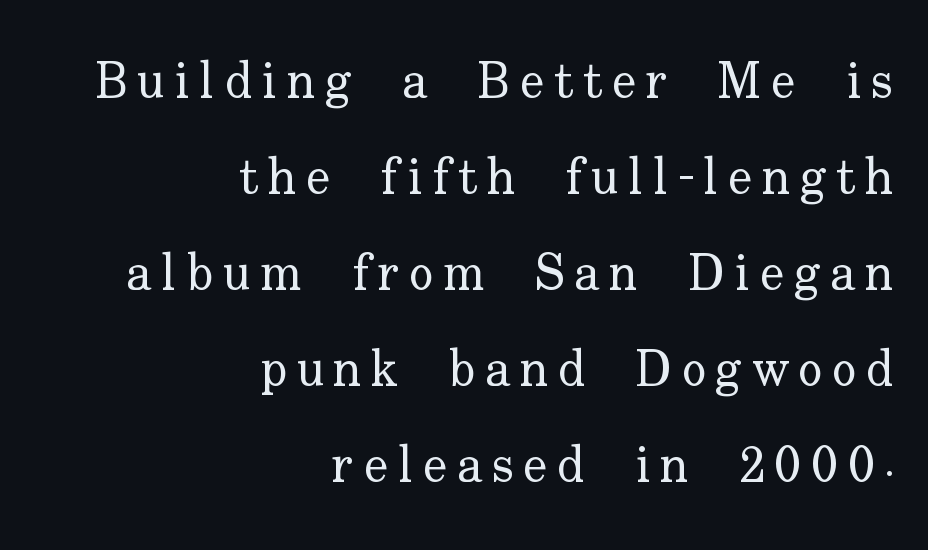
This is not heavy type; no bold has been used. Unmarked baselines from the first word to the last. Varying glyph widths throughout — classic text-font behaviour. The type sits square on the baseline with zero lean. Teacher's note: observe the even right margin — that is flush-right alignment.
